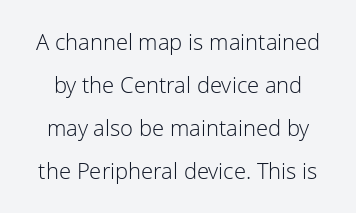
Rendered with straight, roman letterforms. Letters have the restrained weight of plain body copy at most. The passage shown is not underscored anywhere. How would I describe the line gaps? Wide and relaxed. Caption: standard tracking, unaltered.
